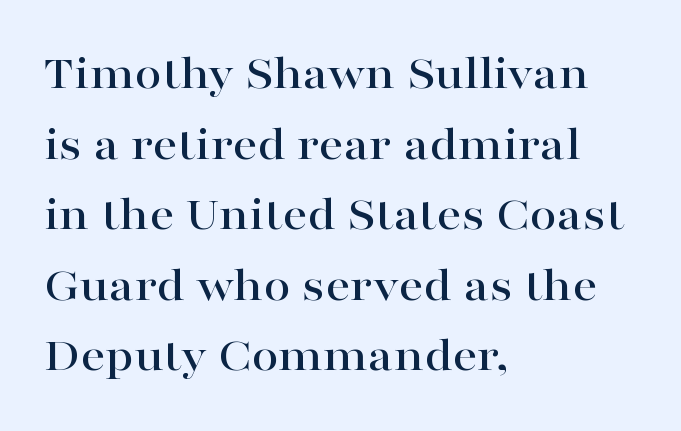
The image shows 49 px wide serif type, upright; set left-aligned, normal line spacing (1.44x), normal letter spacing, not underlined; high stroke contrast and a medium x-height.
